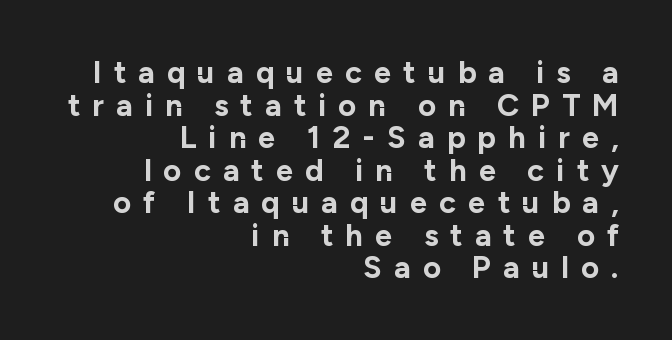
The tracking reads as deliberately expanded to a designer's eye. The lettering stays uniformly vertical, giving the passage a roman look. Anything drawn beneath the words? Only blank space. This sample has the flowing, uneven cadence of proportional lettering. Stroke terminals: plain, sans-serif. As a designer I'd log this as weight 700, bold.
